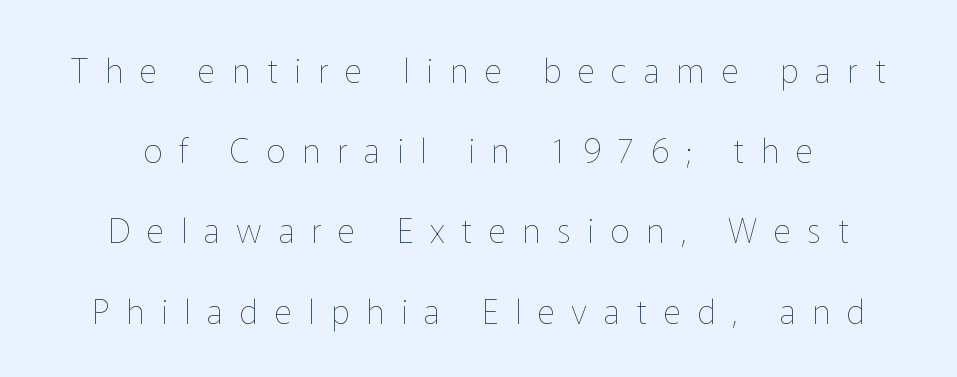
{"italic": "no", "bold": "no", "weight": "thin", "width": "normal", "stroke_contrast": "low", "x_height": "medium", "monospaced": "no", "underline": "no", "align": "center", "line_spacing": "loose", "line_spacing_ratio": 2.36, "letter_spacing": "wide", "letter_spacing_em": 0.49, "glyph_px": 34}
